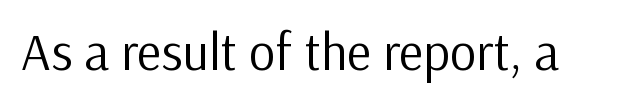
Ascenders rise straight up at ninety degrees. Check the space under the baseline: it is left empty. What stands out about the letter spacing? Nothing — it is the standard amount. The designer went with a sans here, leaving each stem footless.
